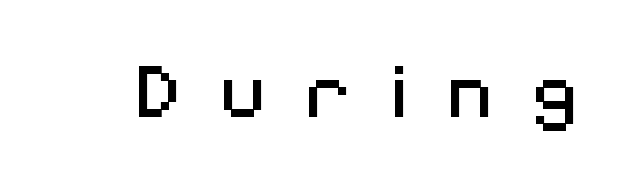
Q: Is the text bold? A: No.
Q: Is the text italic (slanted)? A: No, it is upright.
Q: Is the typeface a serif or a sans-serif typeface? A: Sans-serif.
Q: Is the text underlined? A: No.
Q: Is the spacing between letters normal or unusually wide? A: Unusually wide.
Q: Width (condensed, normal, or wide)? A: Normal.
Q: Stroke contrast? A: Medium.
Q: x-height? A: Medium.
Q: Monospaced? A: No.
